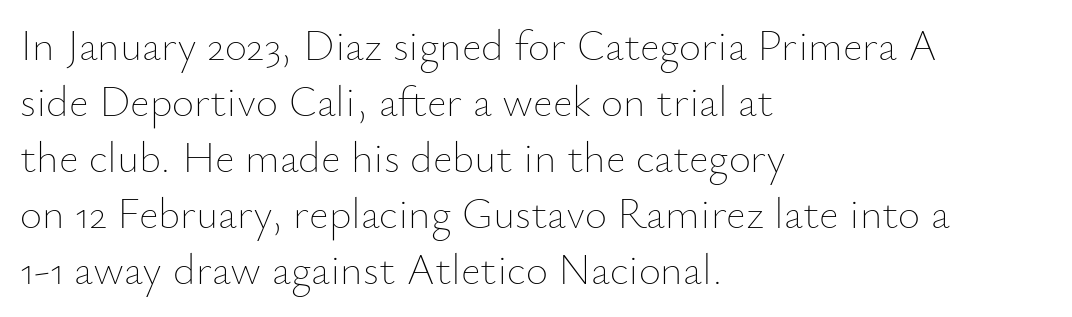
Style check: upright. In CSS terms this would be text-align: left. Letter spacing: default. A normal amount of white space separates one row of letters from the next. This rendering features lettering with no underline. Here the designer chose a conventional face with non-uniform glyph widths.
